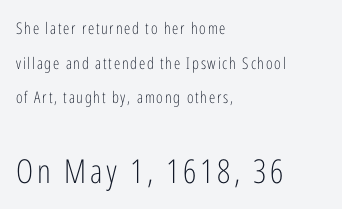
Q: Is the text bold? A: No.
Q: Is the text italic (slanted)? A: No, it is upright.
Q: Is the typeface a serif or a sans-serif typeface? A: Sans-serif.
Q: Is the text underlined? A: No.
Q: How is the paragraph aligned? A: Left-aligned.
Q: Is the spacing between lines tight, normal or loose? A: Loose.
Q: Which block of text is set in a larger size, the first (top) or the second (bottom)? A: The second (bottom) one.
Q: Width (condensed, normal, or wide)? A: Condensed.
Q: Stroke contrast? A: Low.
Q: x-height? A: Medium.
Q: Monospaced? A: No.
